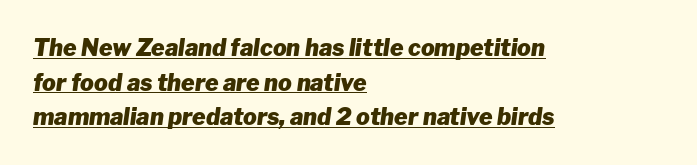
A student would call this left alignment; a typographer would say flush left, rag right. The horizontal fit of the characters is conventional and even. The glyphs are accompanied by a horizontal stroke just below them. How heavy is the stroke? Heavy — this is a bold. Quick note: interline space is typical.
